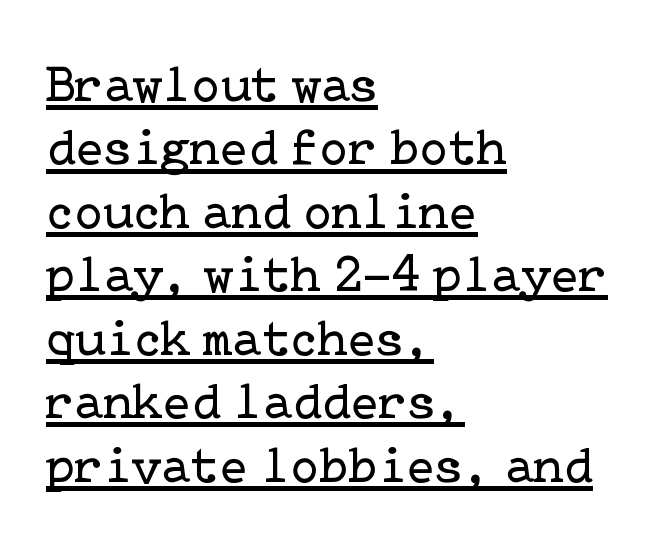
{"serif": "yes", "italic": "no", "bold": "no", "weight": "regular", "width": "normal", "stroke_contrast": "low", "x_height": "medium", "underline": "yes", "align": "left", "line_spacing_ratio": 1.22, "letter_spacing": "normal", "letter_spacing_em": 0.0, "glyph_px": 52}
